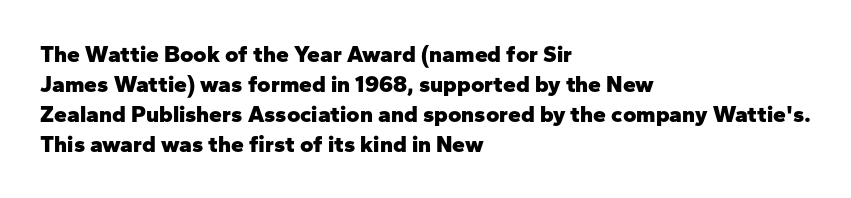
The image shows 23 px bold type, upright; set left-aligned, normal line spacing (1.3x), normal letter spacing, not underlined.
